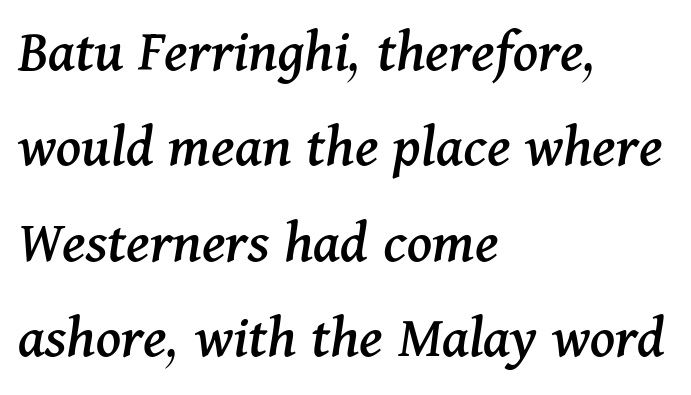
The image shows 62 px serif type, italic (leaning right); set left-aligned, normal line spacing (1.54x), normal letter spacing, not underlined; medium stroke contrast and a medium x-height.
